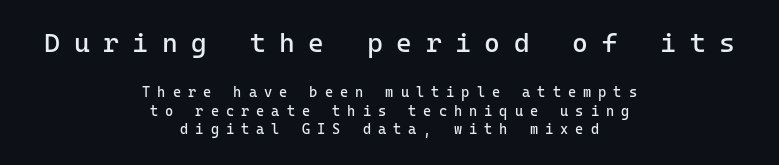
{"italic": "no", "bold": "no", "underline": "no", "align": "center", "line_spacing": "normal", "line_spacing_ratio": 1.34, "letter_spacing": "wide", "letter_spacing_em": 0.5, "larger_block": "first", "size_ratio": 1.93, "glyph_px": 27}
